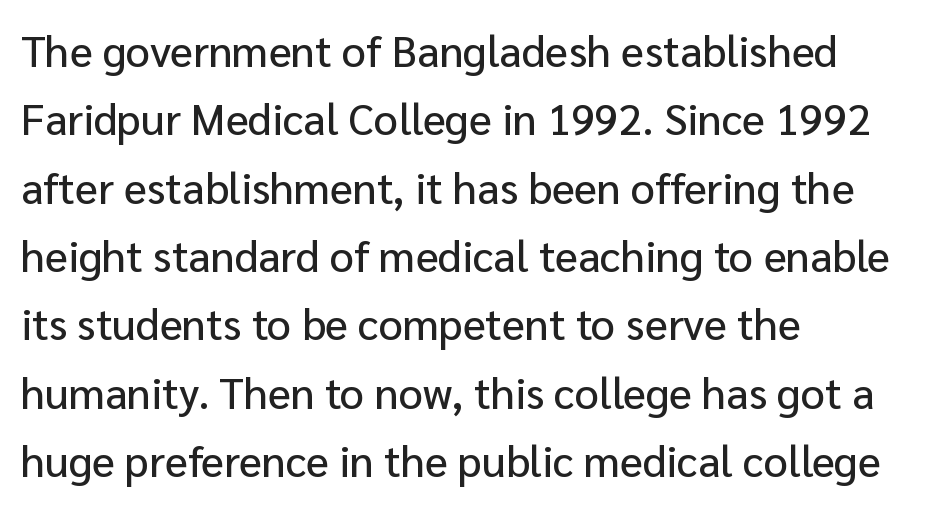
Q: Is the text italic (slanted)? A: No, it is upright.
Q: Is the typeface a serif or a sans-serif typeface? A: Sans-serif.
Q: Is the text underlined? A: No.
Q: How is the paragraph aligned? A: Left-aligned.
Q: Is the spacing between letters normal or unusually wide? A: Normal.
Q: Is the spacing between lines tight, normal or loose? A: Normal.
Q: Width (condensed, normal, or wide)? A: Normal.
Q: Stroke contrast? A: Low.
Q: x-height? A: Medium.
Q: Monospaced? A: No.
